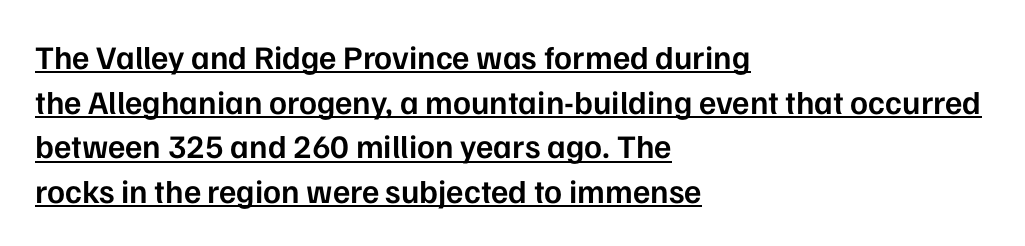
{"serif": "no", "italic": "no", "bold": "semi", "weight": "semibold", "width": "normal", "stroke_contrast": "low", "x_height": "medium", "monospaced": "no", "underline": "yes", "align": "left", "line_spacing": "normal", "line_spacing_ratio": 1.35, "letter_spacing": "normal", "letter_spacing_em": 0.0, "glyph_px": 33}
